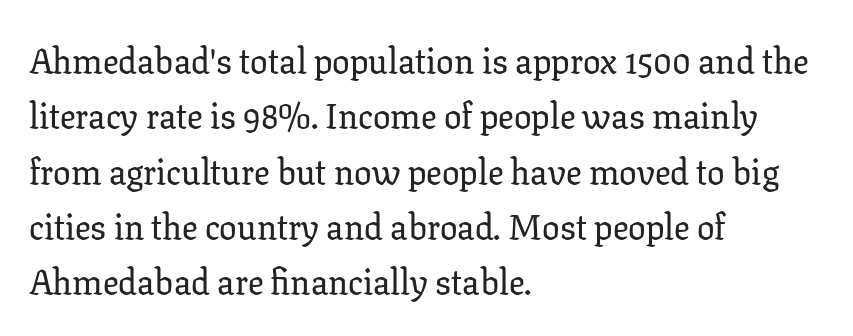
The image shows 35 px serif type, upright; set left-aligned, normal line spacing (1.58x), normal letter spacing, not underlined; low stroke contrast and a medium x-height.
